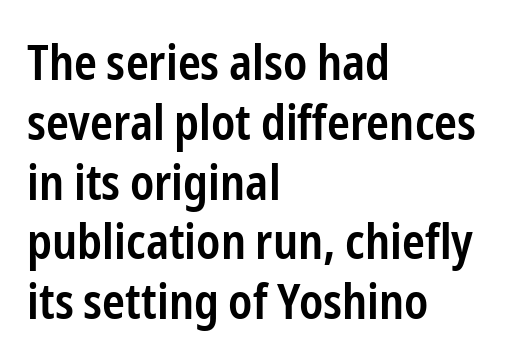
{"serif": "no", "italic": "no", "bold": "semi", "weight": "semibold", "width": "condensed", "stroke_contrast": "low", "x_height": "medium", "monospaced": "no", "underline": "no", "align": "left", "line_spacing_ratio": 1.22, "letter_spacing": "normal", "letter_spacing_em": 0.0, "glyph_px": 49}
